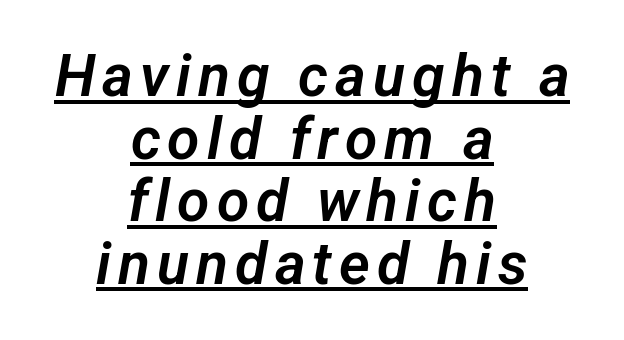
The image shows 59 px sans-serif type; set centered, tight line spacing (1.06x), underlined; low stroke contrast and a medium x-height.
